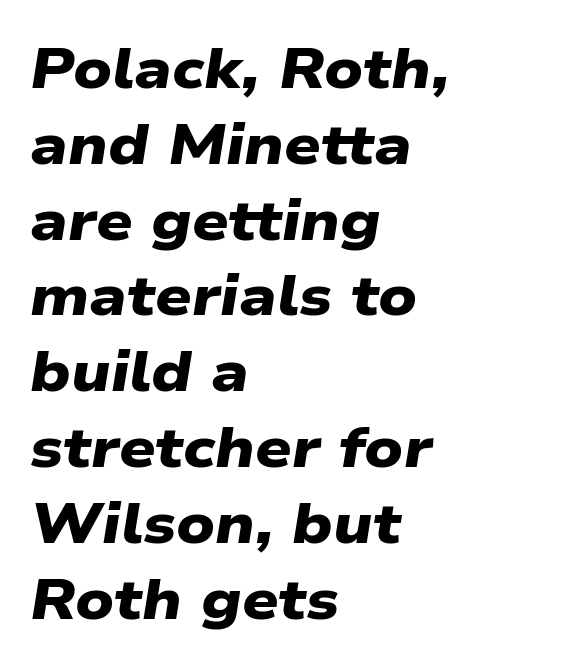
{"serif": "no", "bold": "yes", "weight": "heavy", "width": "wide", "stroke_contrast": "low", "x_height": "medium", "monospaced": "no", "underline": "no", "align": "left", "line_spacing": "normal", "line_spacing_ratio": 1.33, "letter_spacing": "normal", "letter_spacing_em": 0.0, "glyph_px": 57}
